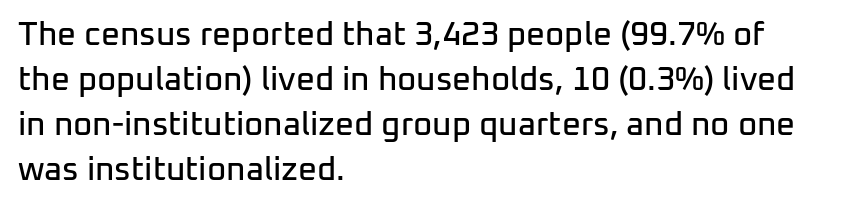
The paragraph shown leans on its left margin. Nope, not italic — everything's standing straight. Each word holds together tightly as a unit, with standard inter-letter gaps. The text was rendered using a sans face with plain stroke endings. The passage shown is typed in a proportional face where columns would drift.
